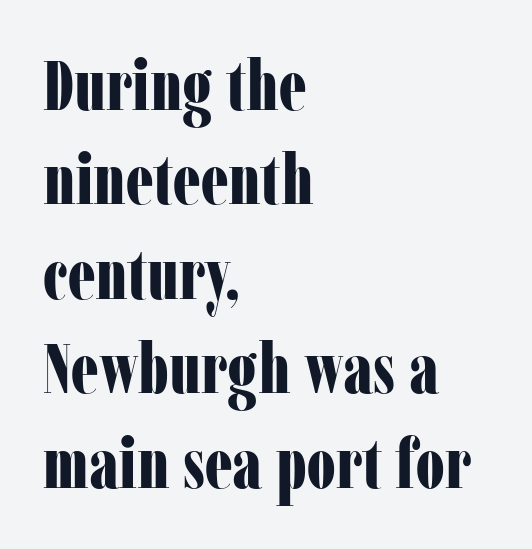
Q: Is the text bold? A: Yes.
Q: Is the text italic (slanted)? A: No, it is upright.
Q: Is the typeface a serif or a sans-serif typeface? A: Serif.
Q: Is the text underlined? A: No.
Q: How is the paragraph aligned? A: Left-aligned.
Q: Is the spacing between letters normal or unusually wide? A: Normal.
Q: Is the spacing between lines tight, normal or loose? A: Normal.
Q: Width (condensed, normal, or wide)? A: Condensed.
Q: Stroke contrast? A: Low.
Q: x-height? A: Medium.
Q: Monospaced? A: No.
